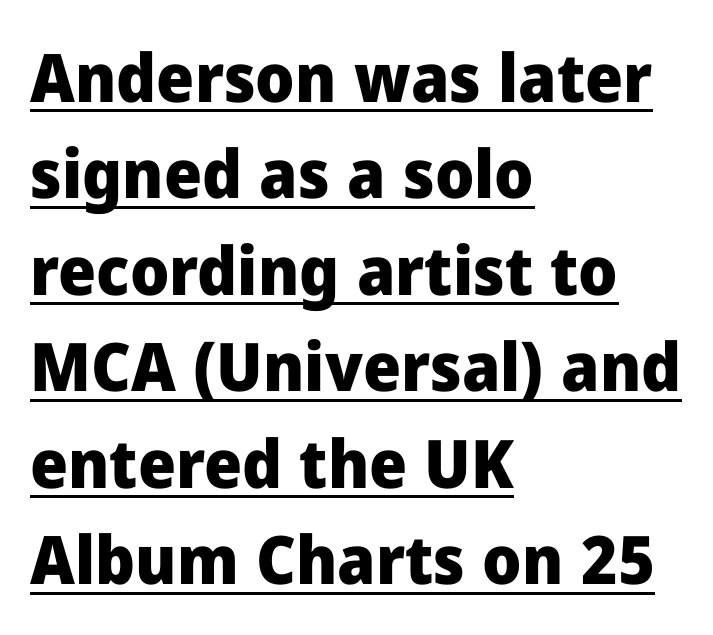
{"serif": "no", "italic": "no", "bold": "yes", "weight": "heavy", "width": "normal", "stroke_contrast": "low", "x_height": "medium", "monospaced": "no", "underline": "yes", "align": "left", "line_spacing": "normal", "line_spacing_ratio": 1.44, "letter_spacing": "normal", "letter_spacing_em": 0.0, "glyph_px": 67}
